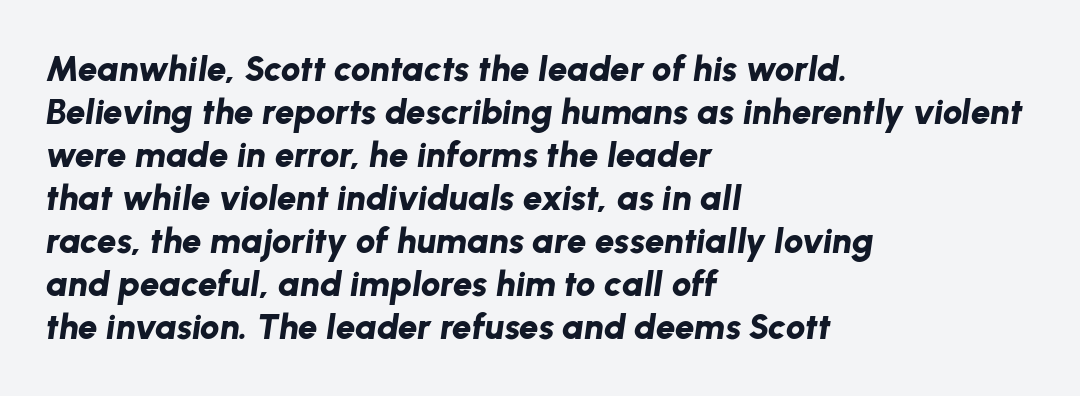
Heavy, bold letterforms. Looking at the ascenders, they clearly lean. Short and long lines alike share a common starting point at left. The string is rendered with underlining switched off.
